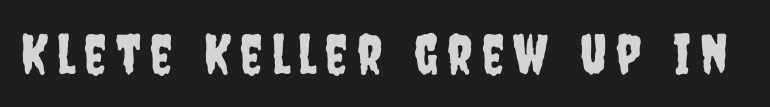
Q: Is the text italic (slanted)? A: No, it is upright.
Q: Is the typeface a serif or a sans-serif typeface? A: Sans-serif.
Q: Is the text underlined? A: No.
Q: Width (condensed, normal, or wide)? A: Condensed.
Q: Stroke contrast? A: Low.
Q: x-height? A: Large.
Q: Monospaced? A: No.
